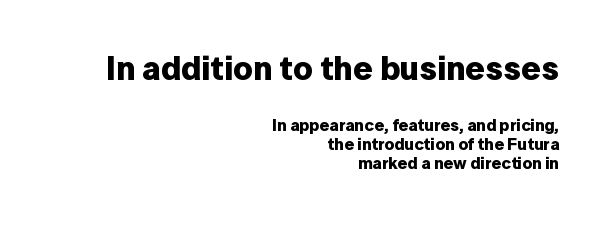
The image shows 34 px bold sans-serif type, upright; set right-aligned, tight line spacing (1.12x), normal letter spacing, not underlined; the first (top) block is 2.0x larger; low stroke contrast and a medium x-height.
